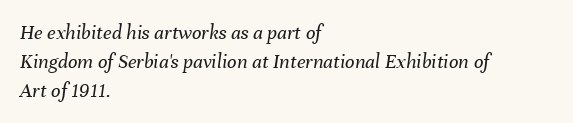
The image shows 21 px text type, italic (leaning right); set left-aligned, normal line spacing (1.37x), normal letter spacing, not underlined.
